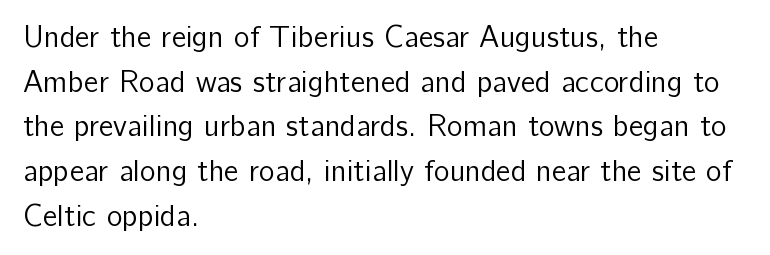
{"serif": "no", "italic": "no", "bold": "no", "weight": "regular", "width": "normal", "stroke_contrast": "low", "x_height": "medium", "monospaced": "no", "underline": "no", "align": "left", "line_spacing": "normal", "line_spacing_ratio": 1.49, "letter_spacing": "normal", "letter_spacing_em": 0.0, "glyph_px": 30}
